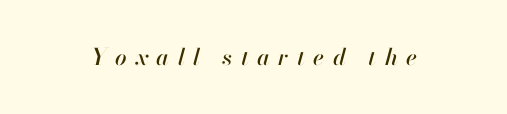
{"italic": "yes", "lean": "right", "slant_degrees": 13, "underline": "no", "letter_spacing": "wide", "letter_spacing_em": 0.37, "glyph_px": 23}
